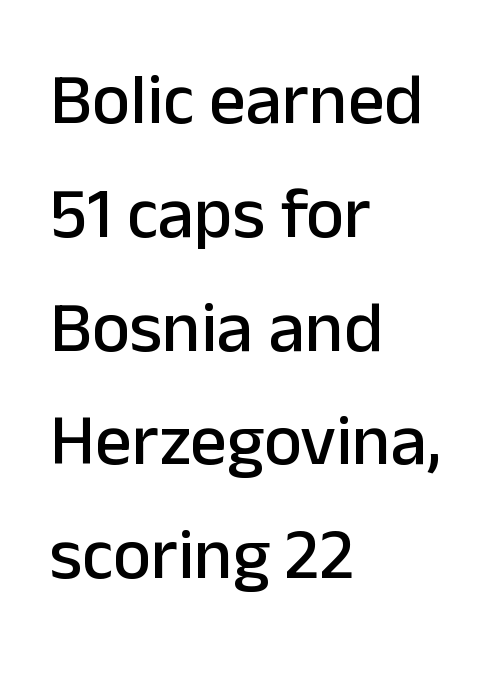
{"serif": "no", "italic": "no", "width": "normal", "stroke_contrast": "low", "x_height": "medium", "monospaced": "no", "underline": "no", "align": "left", "line_spacing": "normal", "line_spacing_ratio": 1.58, "letter_spacing": "normal", "letter_spacing_em": 0.0, "glyph_px": 72}
